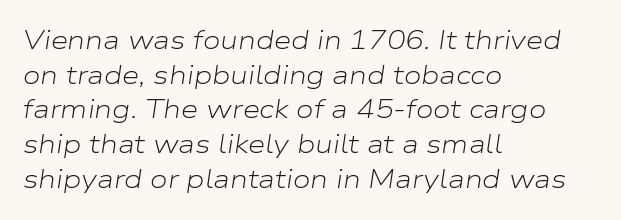
Would a proofreader flag this as italicized? Yes. No extra ink here — the face is not bold. The letterforms sit shoulder to shoulder at normal distance. Normally led — the rows are evenly, conventionally spaced. Decoration check: the copy has no underline.
